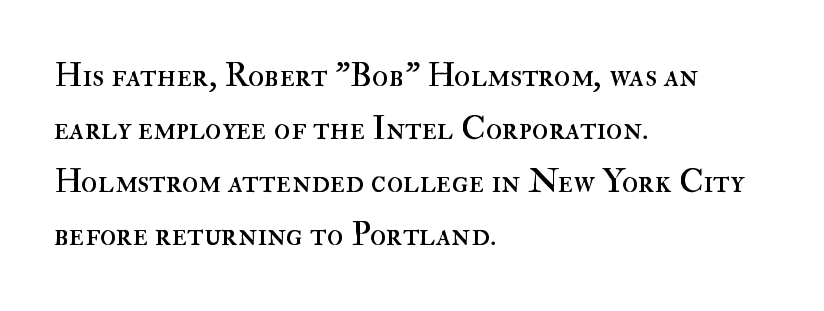
The image shows 34 px regular-weight type, upright; set left-aligned, normal line spacing (1.56x), normal letter spacing, not underlined; high stroke contrast and a small x-height.
